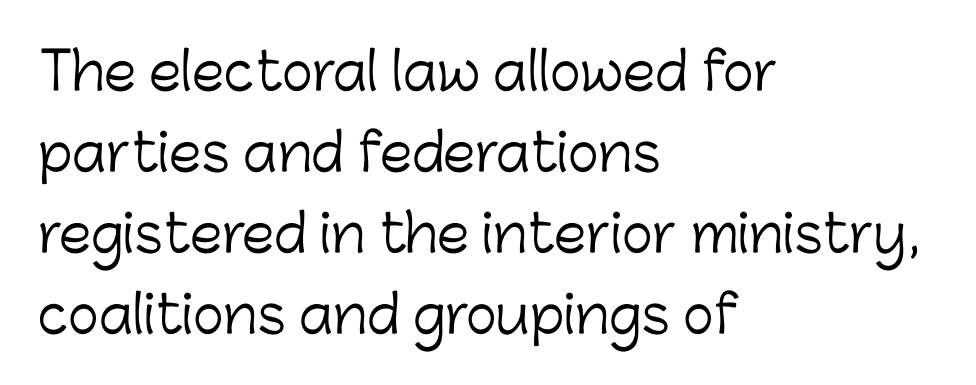
{"serif": "no", "italic": "no", "bold": "no", "weight": "light", "width": "normal", "stroke_contrast": "low", "x_height": "medium", "monospaced": "no", "underline": "no", "align": "left", "line_spacing": "normal", "line_spacing_ratio": 1.56, "letter_spacing": "normal", "letter_spacing_em": 0.0, "glyph_px": 52}
